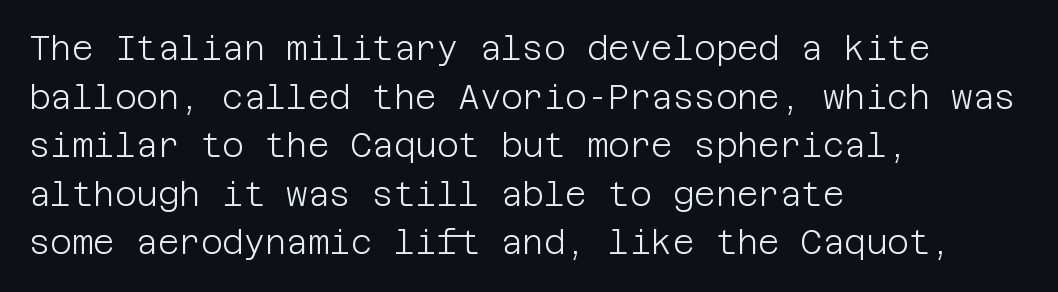
The image shows 33 px light sans-serif type, upright; set left-aligned, normal line spacing (1.47x), normal letter spacing, not underlined; low stroke contrast and a large x-height.
